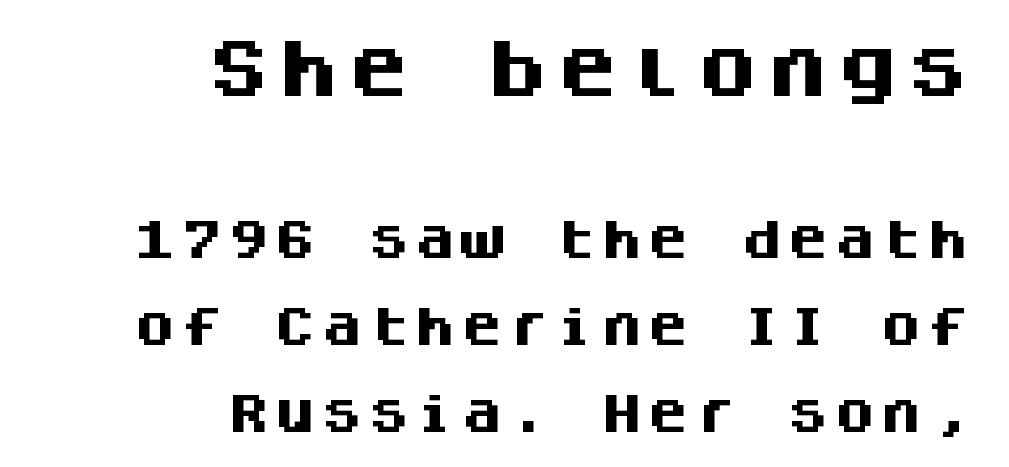
The image shows 63 px heavy sans-serif type, upright, monospaced; set right-aligned, loose line spacing (2.07x), not underlined; the first (top) block is 1.5x larger; medium stroke contrast and a large x-height.
